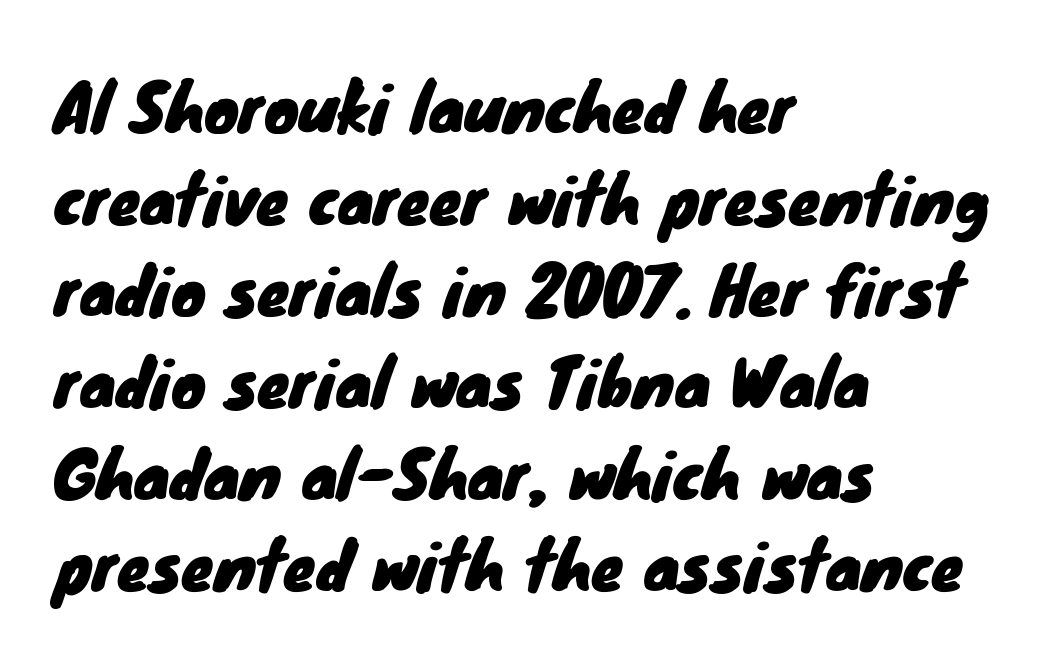
The image shows 65 px sans-serif type; set left-aligned, normal line spacing (1.41x), normal letter spacing, not underlined; low stroke contrast and a small x-height.
